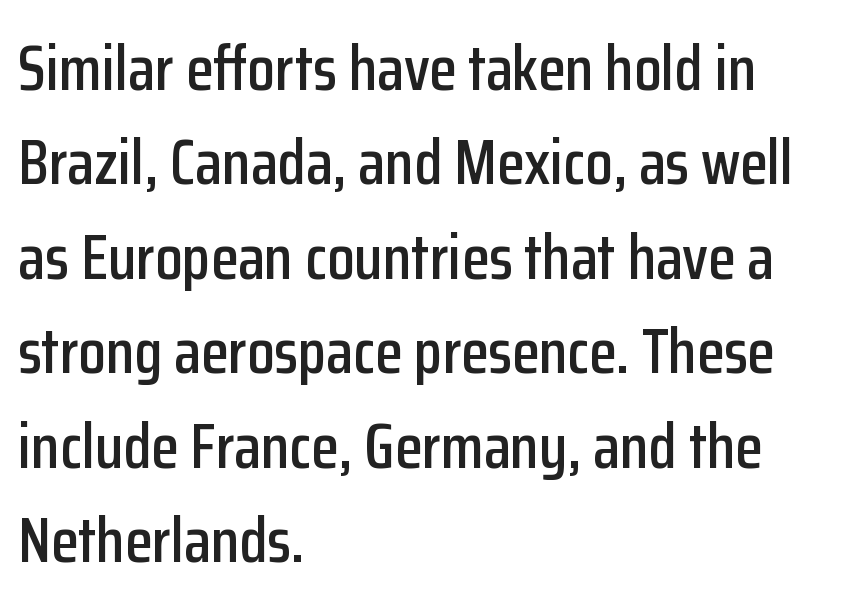
Q: Is the text italic (slanted)? A: No, it is upright.
Q: Is the typeface a serif or a sans-serif typeface? A: Sans-serif.
Q: Is the text underlined? A: No.
Q: How is the paragraph aligned? A: Left-aligned.
Q: Is the spacing between letters normal or unusually wide? A: Normal.
Q: Is the spacing between lines tight, normal or loose? A: Normal.
Q: Width (condensed, normal, or wide)? A: Condensed.
Q: Stroke contrast? A: Low.
Q: x-height? A: Medium.
Q: Monospaced? A: No.
